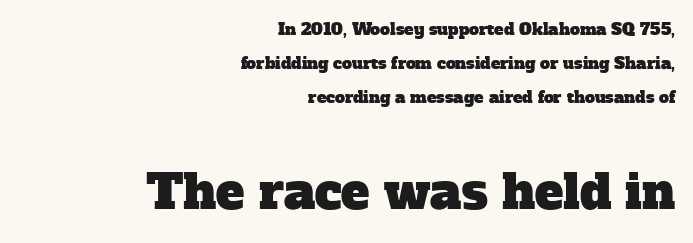
Q: Is the typeface a serif or a sans-serif typeface? A: Serif.
Q: Is the text underlined? A: No.
Q: How is the paragraph aligned? A: Right-aligned.
Q: Is the spacing between letters normal or unusually wide? A: Normal.
Q: Is the spacing between lines tight, normal or loose? A: Loose.
Q: Which block of text is set in a larger size, the first (top) or the second (bottom)? A: The second (bottom) one.
Q: Width (condensed, normal, or wide)? A: Normal.
Q: Stroke contrast? A: Low.
Q: x-height? A: Medium.
Q: Monospaced? A: No.
